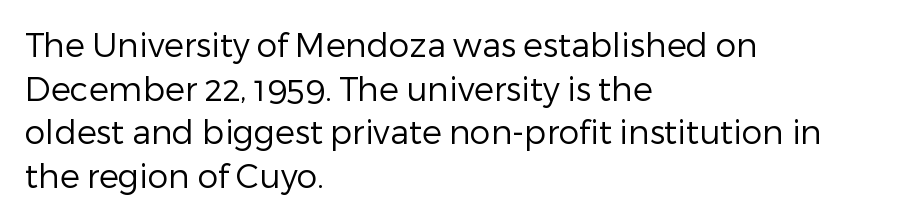
Q: Is the text bold? A: No.
Q: Is the text italic (slanted)? A: No, it is upright.
Q: Is the typeface a serif or a sans-serif typeface? A: Sans-serif.
Q: Is the text underlined? A: No.
Q: How is the paragraph aligned? A: Left-aligned.
Q: Is the spacing between letters normal or unusually wide? A: Normal.
Q: Is the spacing between lines tight, normal or loose? A: Normal.
Q: Width (condensed, normal, or wide)? A: Normal.
Q: Stroke contrast? A: Low.
Q: x-height? A: Medium.
Q: Monospaced? A: No.
